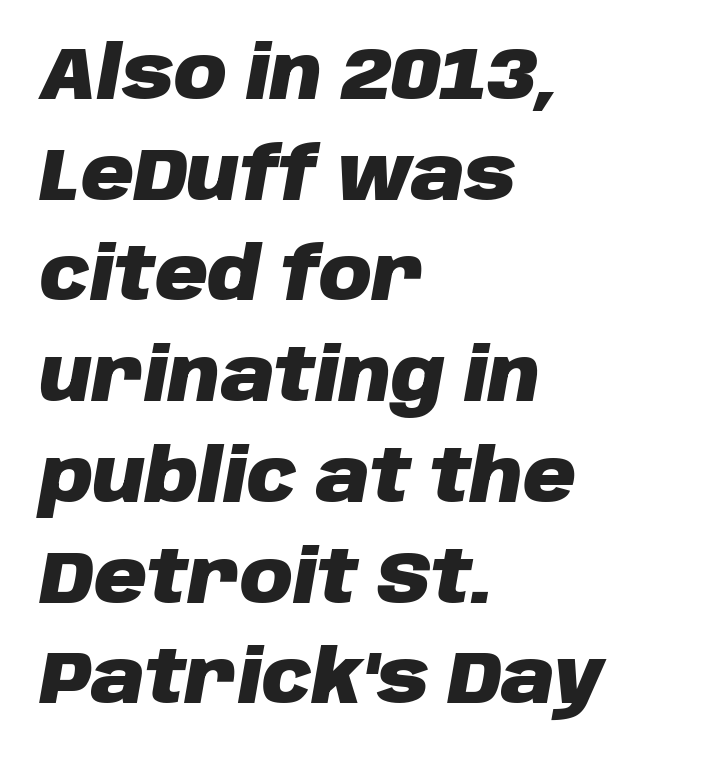
{"italic": "yes", "lean": "right", "slant_degrees": 10, "bold": "yes", "weight": "heavy", "width": "normal", "stroke_contrast": "low", "x_height": "large", "monospaced": "no", "underline": "no", "align": "left", "line_spacing": "normal", "line_spacing_ratio": 1.38, "letter_spacing": "normal", "letter_spacing_em": 0.0, "glyph_px": 73}
